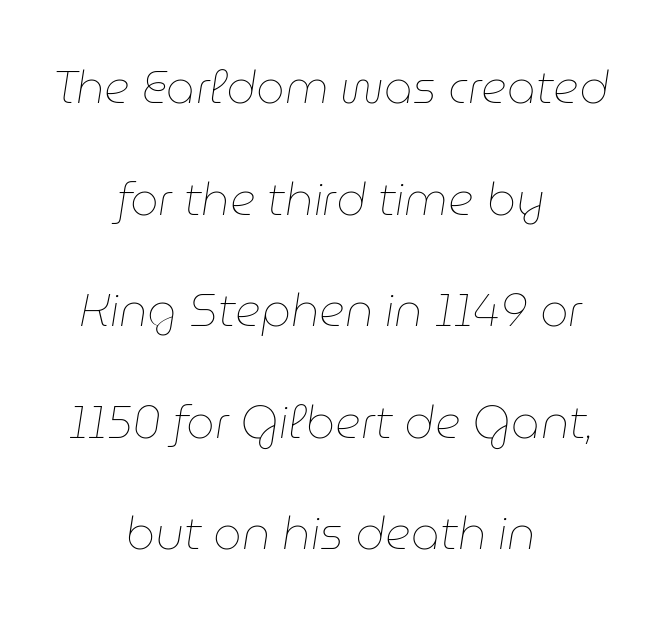
Q: Is the text bold? A: No.
Q: Is the text italic (slanted)? A: Yes, it leans right by about 9 degrees.
Q: Is the text underlined? A: No.
Q: How is the paragraph aligned? A: Centered.
Q: Is the spacing between letters normal or unusually wide? A: Normal.
Q: Is the spacing between lines tight, normal or loose? A: Loose.
Q: Width (condensed, normal, or wide)? A: Normal.
Q: Stroke contrast? A: Low.
Q: x-height? A: Medium.
Q: Monospaced? A: No.
